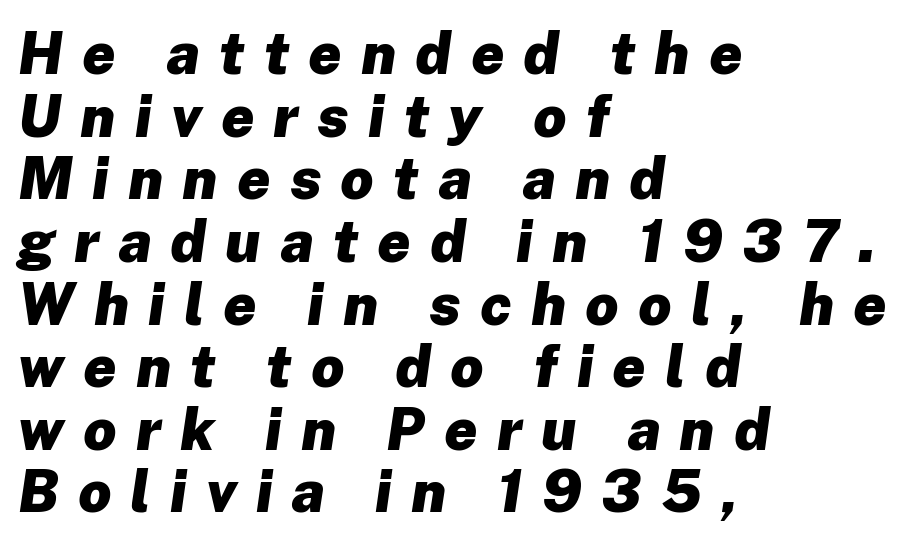
The image shows 58 px heavy type, italic (leaning right); set left-aligned, tight line spacing (1.08x), unusually wide letter spacing (+0.33 em), not underlined; low stroke contrast and a medium x-height.
